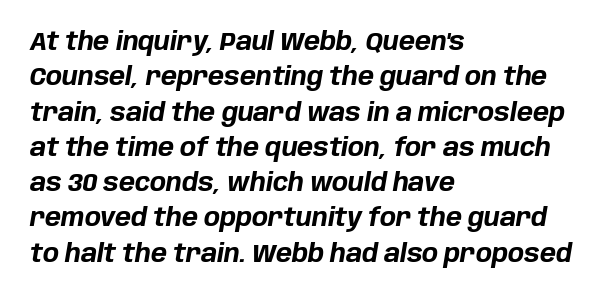
{"italic": "yes", "lean": "right", "slant_degrees": 10, "bold": "yes", "underline": "no", "align": "left", "line_spacing": "normal", "line_spacing_ratio": 1.47, "letter_spacing": "normal", "letter_spacing_em": 0.0, "glyph_px": 24}
